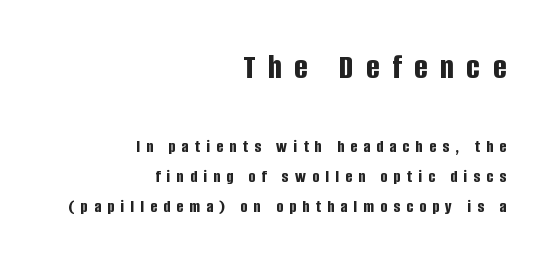
A typesetter would label this face a sans. These lines were composed using upright roman letters. A typesetter would call this proportional, since set widths differ per character. Successive baselines arrive at the customary interval. Which margin do the lines hug? The right one — the left edge is uneven.
